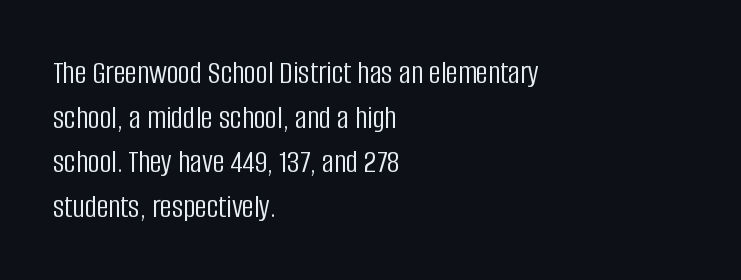
Q: Is the text bold? A: No.
Q: Is the text italic (slanted)? A: No, it is upright.
Q: Is the typeface a serif or a sans-serif typeface? A: Sans-serif.
Q: Is the text underlined? A: No.
Q: How is the paragraph aligned? A: Left-aligned.
Q: Is the spacing between letters normal or unusually wide? A: Normal.
Q: Is the spacing between lines tight, normal or loose? A: Normal.
Q: Width (condensed, normal, or wide)? A: Condensed.
Q: Stroke contrast? A: Low.
Q: x-height? A: Large.
Q: Monospaced? A: No.
